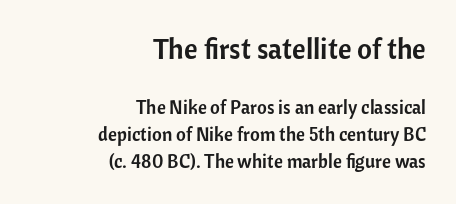
Q: Is the text italic (slanted)? A: No, it is upright.
Q: Is the typeface a serif or a sans-serif typeface? A: Sans-serif.
Q: Is the text underlined? A: No.
Q: How is the paragraph aligned? A: Right-aligned.
Q: Is the spacing between letters normal or unusually wide? A: Normal.
Q: Is the spacing between lines tight, normal or loose? A: Normal.
Q: Which block of text is set in a larger size, the first (top) or the second (bottom)? A: The first (top) one.
Q: Width (condensed, normal, or wide)? A: Normal.
Q: Stroke contrast? A: Low.
Q: x-height? A: Medium.
Q: Monospaced? A: No.
